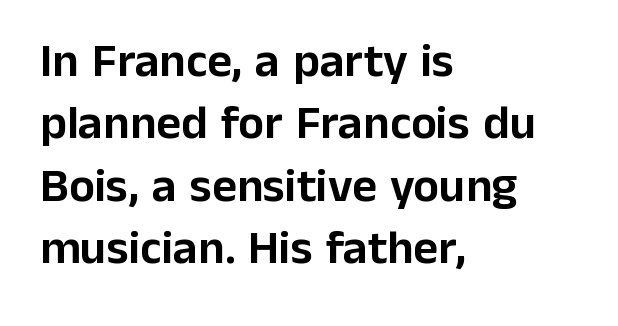
Typeset ragged right — the left edge is the straight one. These lines are rendered in a variable-pitch font. Decoration check: the copy has no underline. In terms of letterspacing, this is plain default setting. When letters stand straight like this, we call the style roman or upright. The leading is moderate, giving the passage an even texture.
